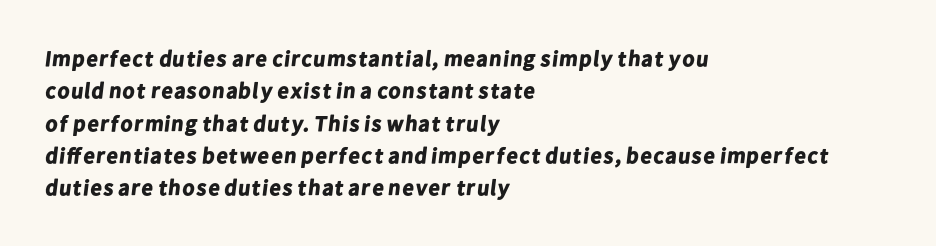
{"bold": "yes", "underline": "no", "align": "left", "line_spacing": "normal", "line_spacing_ratio": 1.47, "letter_spacing": "normal", "letter_spacing_em": 0.0, "glyph_px": 22}
